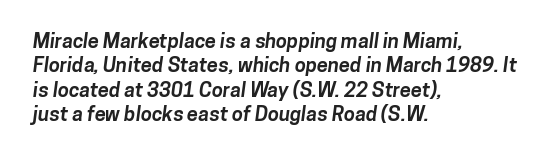
The image shows 20 px bold type; set left-aligned, line spacing 1.22x, normal letter spacing, not underlined.
